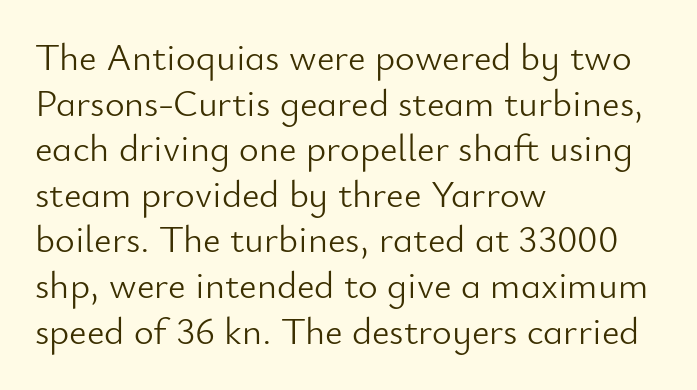
{"serif": "no", "italic": "no", "bold": "no", "weight": "light", "width": "normal", "stroke_contrast": "low", "x_height": "small", "monospaced": "no", "underline": "no", "align": "left", "line_spacing_ratio": 1.2, "letter_spacing": "normal", "letter_spacing_em": 0.0, "glyph_px": 38}
